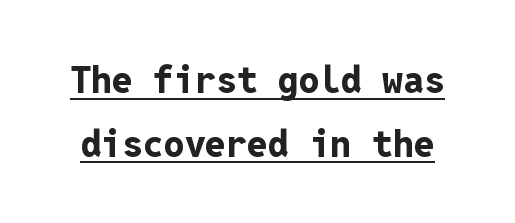
Stroke terminals: plain, sans-serif. This sample has the even, mechanical cadence of fixed-width lettering. Underlined type. Words appear dense and cohesive because spacing is normal. Vertical strokes here are truly vertical.
